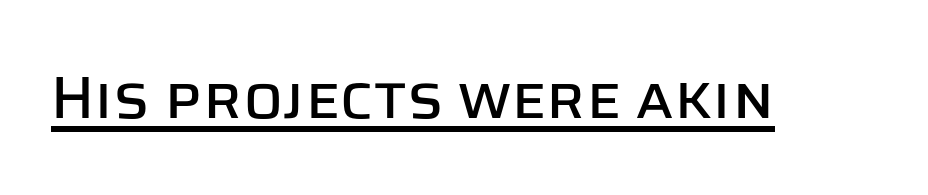
{"serif": "no", "italic": "no", "width": "normal", "stroke_contrast": "low", "x_height": "large", "monospaced": "no", "underline": "yes", "letter_spacing": "normal", "letter_spacing_em": 0.0, "glyph_px": 59}
